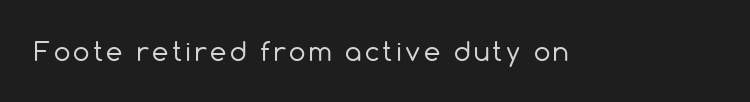
The image shows 26 px text type, upright; set not underlined.
